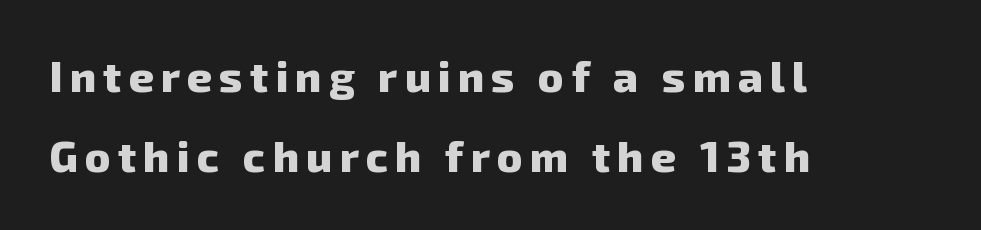
The image shows 43 px heavy sans-serif type; set left-aligned, line spacing 1.86x, not underlined; low stroke contrast and a medium x-height.
